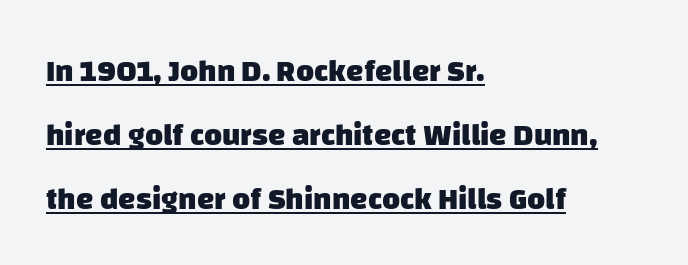
The image shows 31 px heavy sans-serif type; set left-aligned, loose line spacing (2.06x), normal letter spacing, underlined; low stroke contrast and a large x-height.
